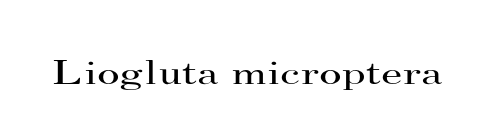
This sample uses plain, unmodified letter spacing. The lettering stays uniformly vertical, giving the passage a roman look. Weight: not bold — regular or lighter. Stroke terminals: seriffed.
